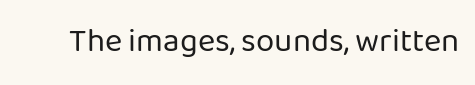
What stands out about the letter spacing? Nothing — it is the standard amount. Quick note: not italic, upright. Just letters on the line, the space beneath them empty. This is not heavy type; no bold has been used. Grotesque or geometric, the face here clearly has no serifs.
